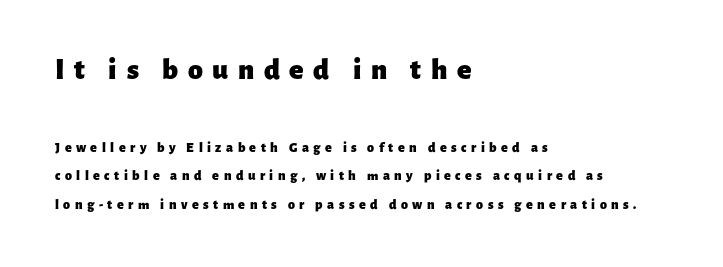
In terms of letterspacing, this is a distinctly airy, spread setting. The axis of the letterforms is exactly vertical. This sample is left-justified, so line endings fall wherever the words run out. This sample trades compactness for vertical openness between lines.
